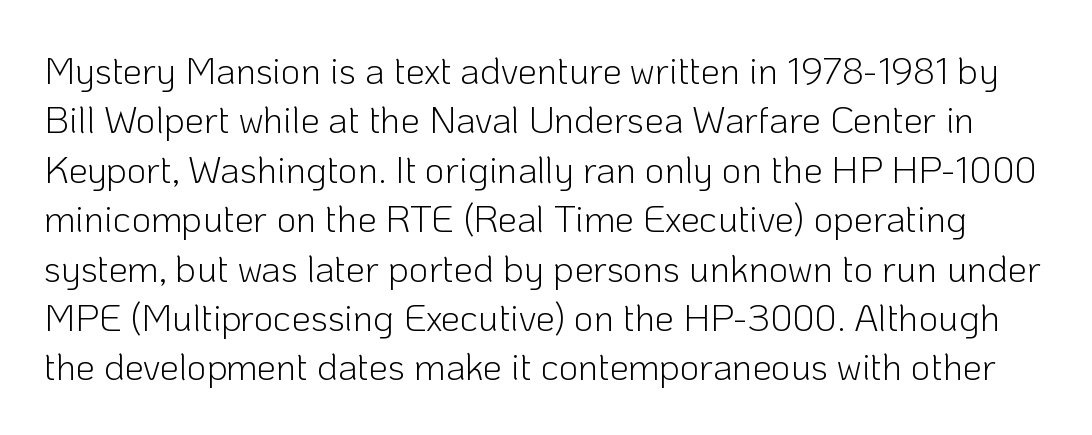
Designer's note — italics off, roman on. Letterform terminals end flat and unadorned throughout the passage. The foot of each line stays bare and open. Weight: regular or lighter. Honestly, the row spacing looks completely unremarkable. Each letter keeps its own natural width here, so spacing adapts to shape.
